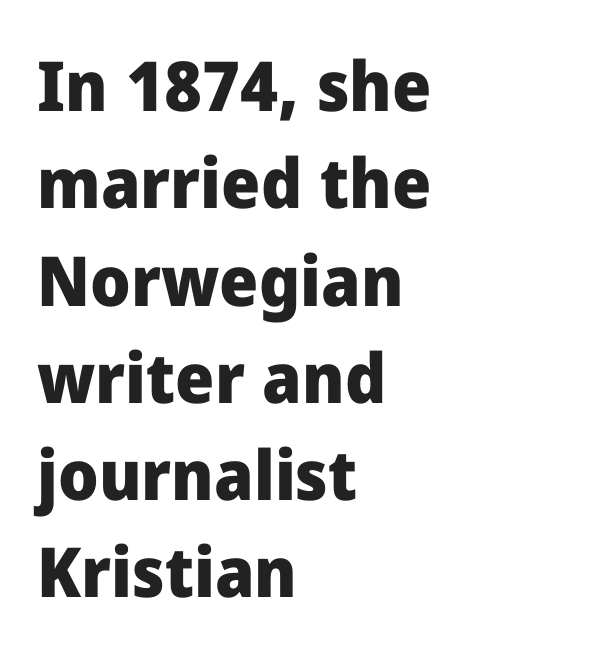
{"serif": "no", "italic": "no", "bold": "yes", "weight": "heavy", "width": "normal", "stroke_contrast": "low", "x_height": "medium", "monospaced": "no", "underline": "no", "align": "left", "line_spacing": "normal", "line_spacing_ratio": 1.41, "letter_spacing": "normal", "letter_spacing_em": 0.0, "glyph_px": 69}
